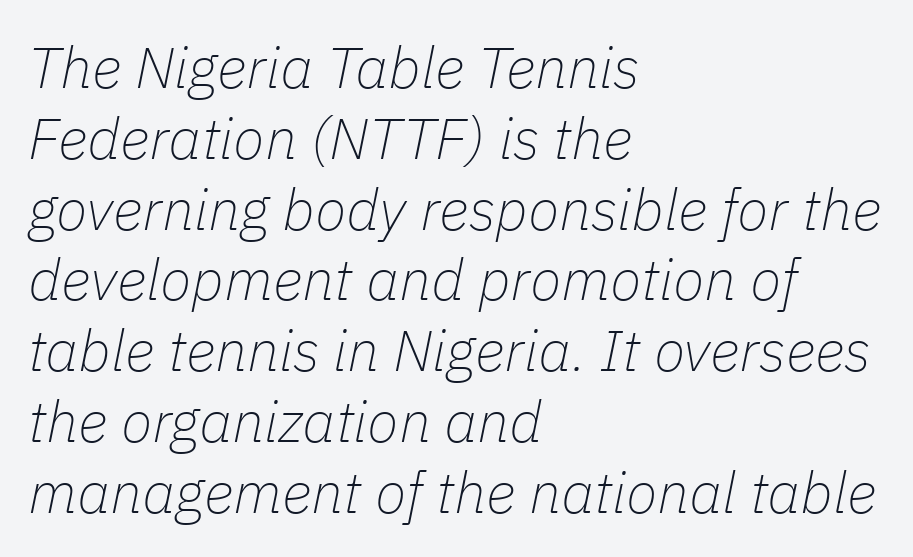
Q: Is the text bold? A: No.
Q: Is the text italic (slanted)? A: Yes, it leans right by about 11 degrees.
Q: Is the text underlined? A: No.
Q: How is the paragraph aligned? A: Left-aligned.
Q: Is the spacing between letters normal or unusually wide? A: Normal.
Q: Width (condensed, normal, or wide)? A: Normal.
Q: Stroke contrast? A: Low.
Q: x-height? A: Medium.
Q: Monospaced? A: No.
